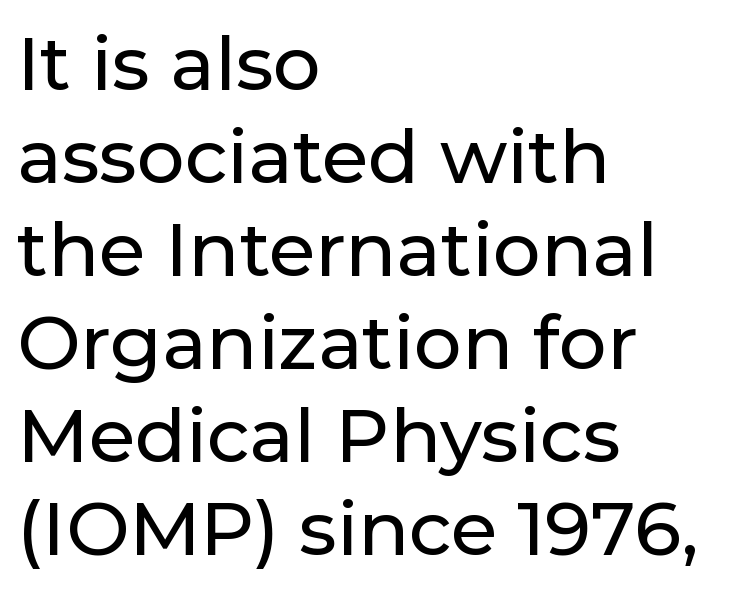
{"serif": "no", "italic": "no", "width": "normal", "stroke_contrast": "low", "x_height": "medium", "monospaced": "no", "underline": "no", "align": "left", "line_spacing_ratio": 1.24, "letter_spacing": "normal", "letter_spacing_em": 0.0, "glyph_px": 75}
